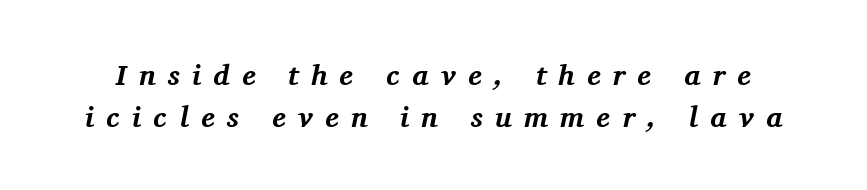
Honestly, the row spacing looks completely unremarkable. Heavy, bold letterforms. The passage shown has open, widely tracked lettering throughout. Is this a fixed-width face? No — the glyphs have proportional, varying widths. Unlike a clean sans, this face finishes its strokes with serifs. Underlining? Definitely not there.
